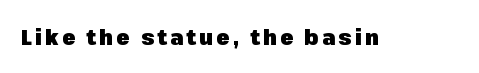
Q: Is the text bold? A: Yes.
Q: Is the text italic (slanted)? A: No, it is upright.
Q: Is the text underlined? A: No.
